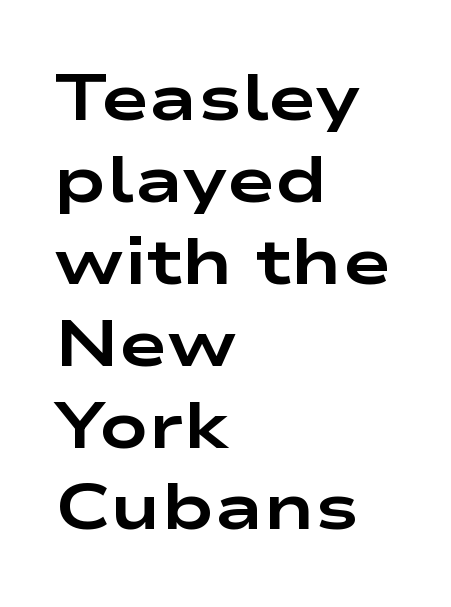
{"serif": "no", "italic": "no", "bold": "yes", "weight": "bold", "width": "wide", "stroke_contrast": "low", "x_height": "medium", "monospaced": "no", "underline": "no", "align": "left", "line_spacing": "normal", "line_spacing_ratio": 1.26, "letter_spacing": "normal", "letter_spacing_em": 0.0, "glyph_px": 65}
